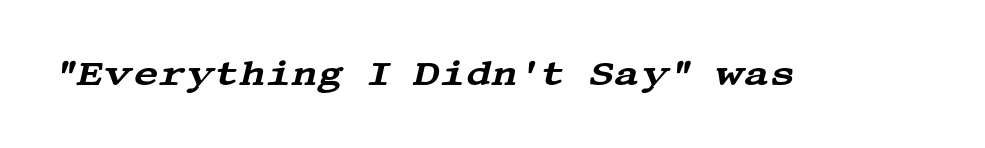
The glyphs are unaccompanied by any horizontal stroke below them. Stroke terminals: seriffed. Nobody touched the tracking dial on this one. A typesetter would mark this as italic.
